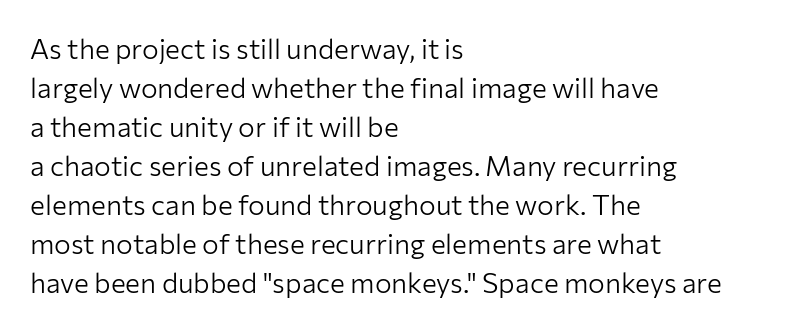
Q: Is the text bold? A: No.
Q: Is the text italic (slanted)? A: No, it is upright.
Q: Is the typeface a serif or a sans-serif typeface? A: Sans-serif.
Q: Is the text underlined? A: No.
Q: How is the paragraph aligned? A: Left-aligned.
Q: Is the spacing between letters normal or unusually wide? A: Normal.
Q: Is the spacing between lines tight, normal or loose? A: Normal.
Q: Width (condensed, normal, or wide)? A: Normal.
Q: Stroke contrast? A: Low.
Q: x-height? A: Medium.
Q: Monospaced? A: No.
